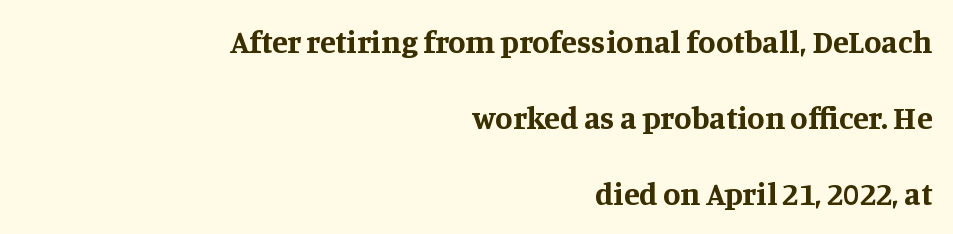
The image shows 32 px bold serif type, upright; set right-aligned, loose line spacing (2.37x), normal letter spacing, not underlined; medium stroke contrast and a large x-height.
